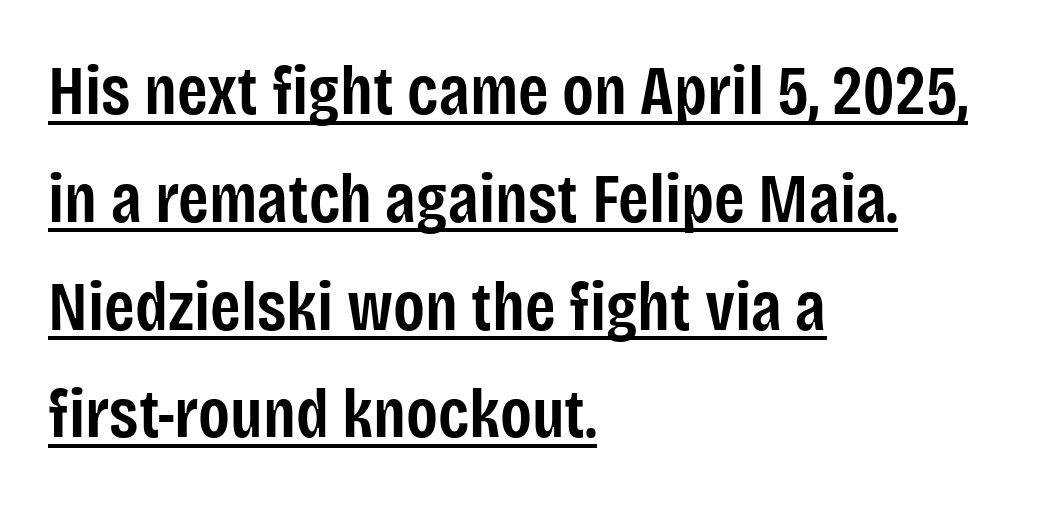
{"serif": "no", "italic": "no", "bold": "semi", "weight": "semibold", "width": "condensed", "stroke_contrast": "low", "x_height": "large", "monospaced": "no", "underline": "yes", "align": "left", "line_spacing": "normal", "line_spacing_ratio": 1.54, "letter_spacing": "normal", "letter_spacing_em": 0.0, "glyph_px": 70}
